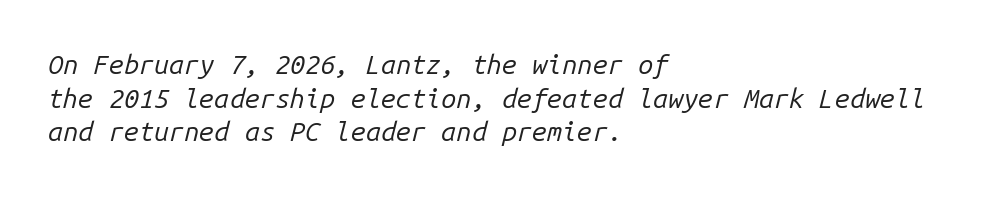
{"italic": "yes", "lean": "right", "slant_degrees": 14, "bold": "no", "underline": "no", "align": "left", "line_spacing": "normal", "line_spacing_ratio": 1.25, "letter_spacing": "normal", "letter_spacing_em": 0.0, "glyph_px": 27}
